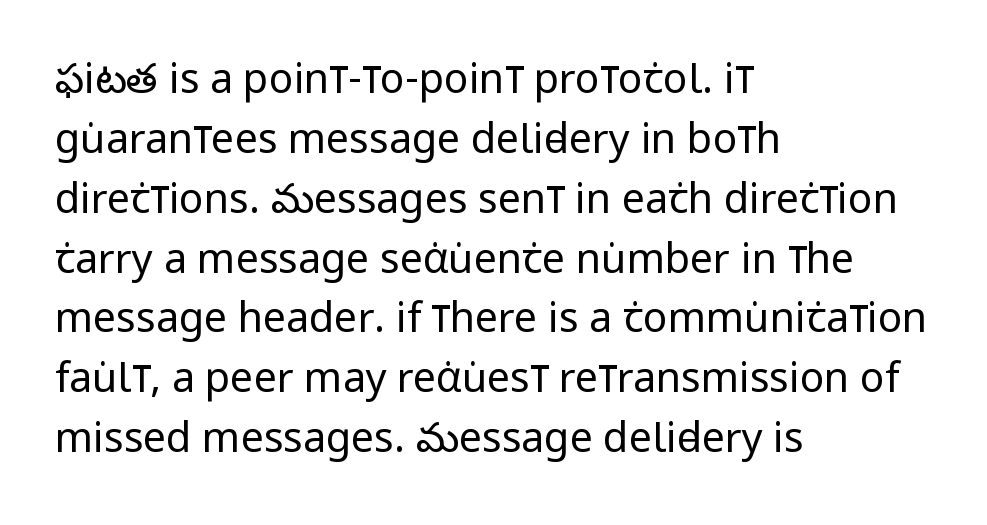
{"serif": "no", "italic": "no", "bold": "no", "weight": "regular", "width": "condensed", "stroke_contrast": "low", "x_height": "large", "monospaced": "no", "underline": "no", "align": "left", "line_spacing": "normal", "line_spacing_ratio": 1.46, "letter_spacing": "normal", "letter_spacing_em": 0.0, "glyph_px": 41}
